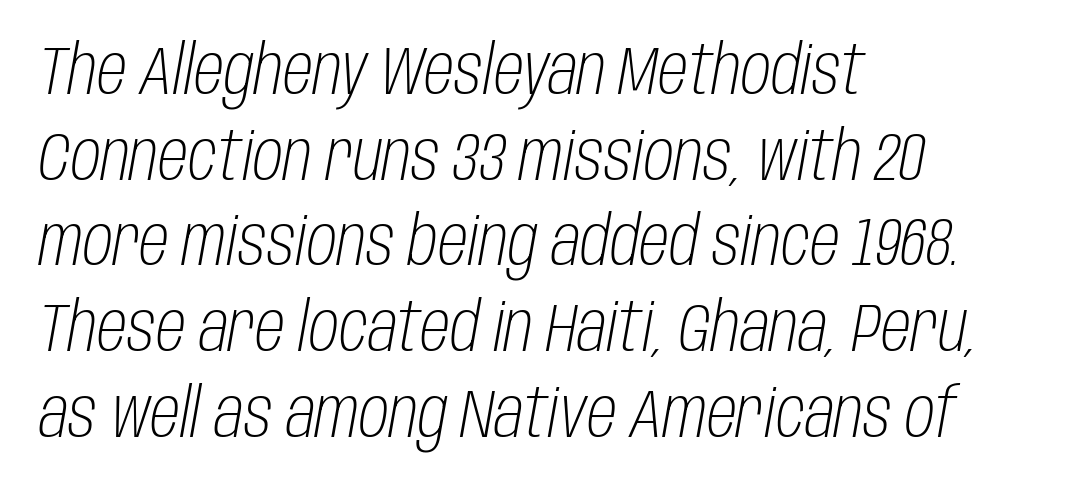
{"italic": "yes", "lean": "right", "slant_degrees": 10, "bold": "no", "weight": "light", "width": "condensed", "stroke_contrast": "low", "x_height": "large", "monospaced": "no", "underline": "no", "align": "left", "line_spacing": "normal", "line_spacing_ratio": 1.26, "letter_spacing": "normal", "letter_spacing_em": 0.0, "glyph_px": 68}
